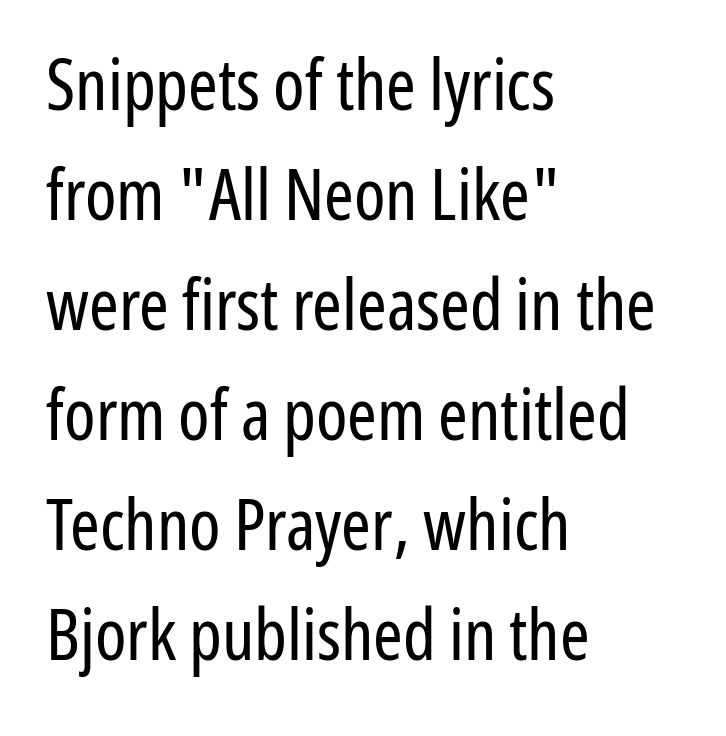
{"serif": "no", "italic": "no", "bold": "no", "weight": "regular", "width": "condensed", "stroke_contrast": "low", "x_height": "medium", "monospaced": "no", "underline": "no", "align": "left", "line_spacing": "normal", "line_spacing_ratio": 1.55, "letter_spacing": "normal", "letter_spacing_em": 0.0, "glyph_px": 71}
